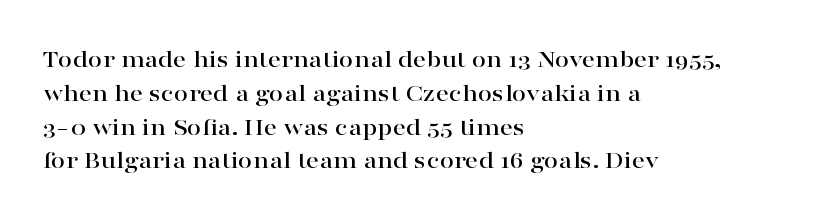
Q: Is the text italic (slanted)? A: No, it is upright.
Q: Is the text underlined? A: No.
Q: How is the paragraph aligned? A: Left-aligned.
Q: Is the spacing between letters normal or unusually wide? A: Normal.
Q: Is the spacing between lines tight, normal or loose? A: Normal.
